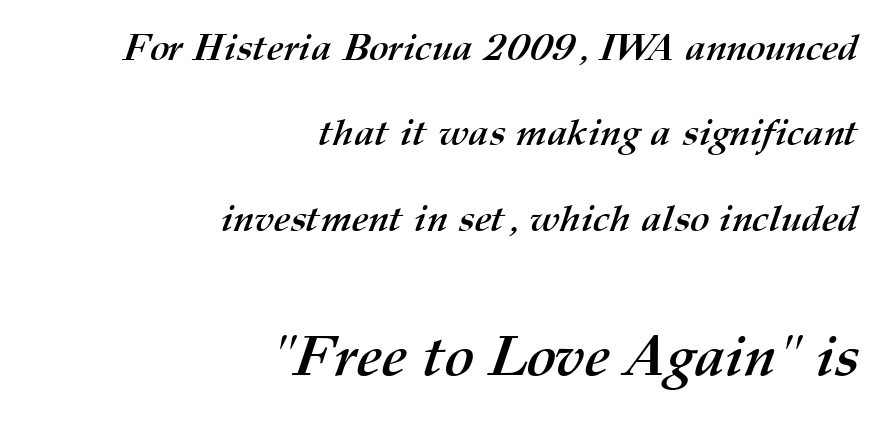
{"bold": "yes", "weight": "semibold", "width": "normal", "stroke_contrast": "medium", "x_height": "medium", "monospaced": "no", "underline": "no", "align": "right", "line_spacing": "loose", "line_spacing_ratio": 2.31, "letter_spacing": "normal", "letter_spacing_em": 0.0, "larger_block": "second", "size_ratio": 1.51, "glyph_px": 56}
